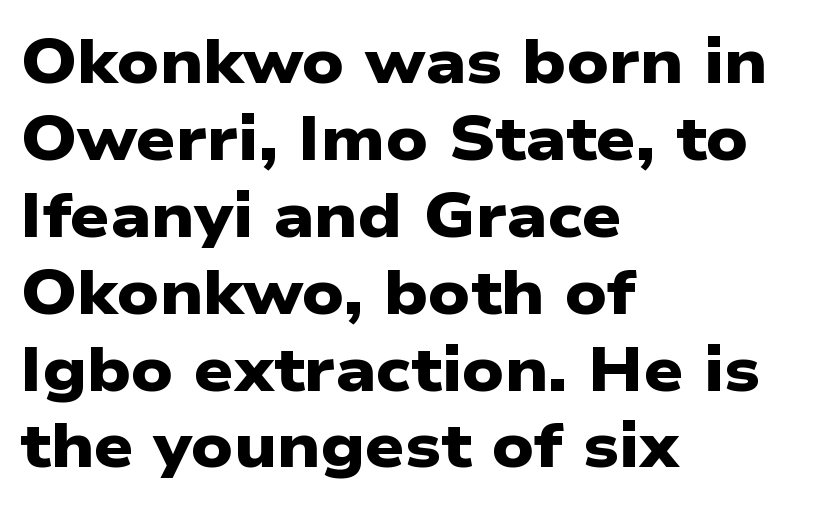
A full-strength bold gives these letters their thick strokes. Check where the strokes stop: nothing finishes them off — pure sans. Do the characters align in a grid? No, the font is proportional. All the whitespace from short lines collects on the right. Honestly, the letter spacing is just normal — you wouldn't notice it.
